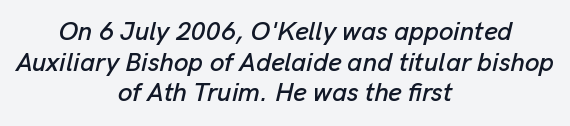
Q: Is the text italic (slanted)? A: Yes, it leans right by about 13 degrees.
Q: Is the text underlined? A: No.
Q: How is the paragraph aligned? A: Centered.
Q: Is the spacing between letters normal or unusually wide? A: Normal.
